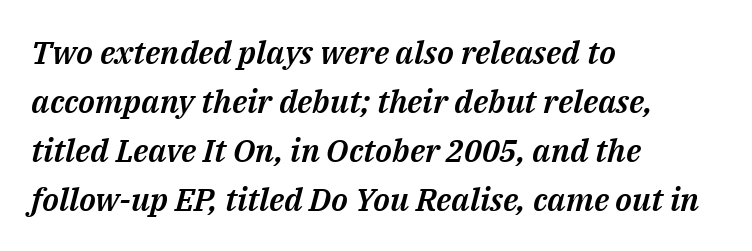
Notice how descenders clear the ascenders below comfortably — that's standard leading. Characters are canted at an angle relative to the baseline's perpendicular. Unmarked baselines from the first word to the last. How are the letters spaced? Ordinarily, with no added tracking. This sample has the flowing, uneven cadence of proportional lettering. Typeset ragged right — the left edge is the straight one.
